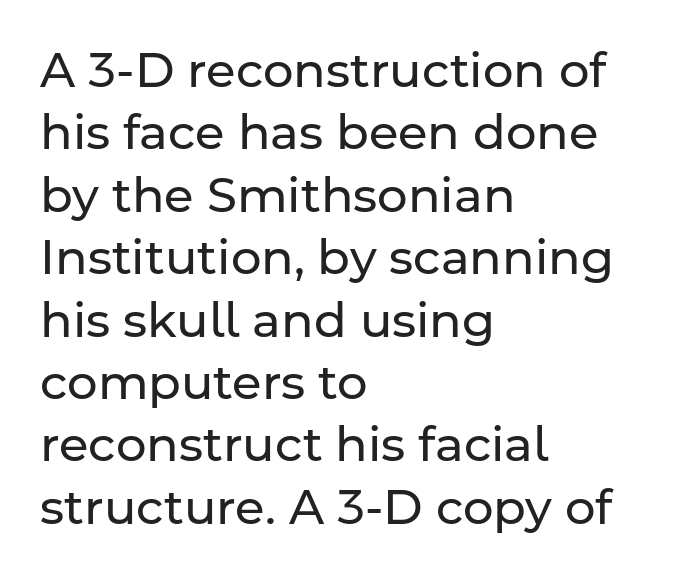
You can tell from the bare stems that sans-serif type was used. Each letter keeps its own natural width here, so spacing adapts to shape. A student would call this left alignment; a typographer would say flush left, rag right. The type is set solid horizontally, with unmodified tracking. Every stem runs plumb, perpendicular to the baseline. Plain, unruled lines of type.
